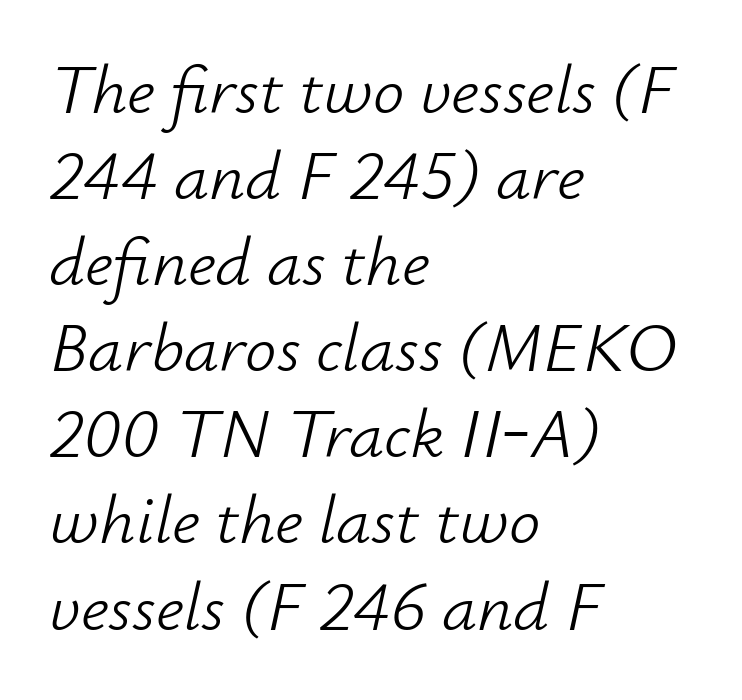
The image shows 70 px light type, italic (leaning right); set left-aligned, line spacing 1.23x, normal letter spacing, not underlined; low stroke contrast and a small x-height.
